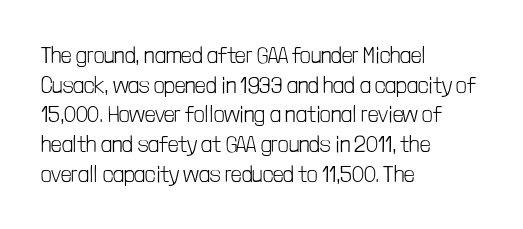
{"italic": "no", "bold": "no", "underline": "no", "align": "left", "line_spacing": "normal", "line_spacing_ratio": 1.29, "letter_spacing": "normal", "letter_spacing_em": 0.0, "glyph_px": 23}
